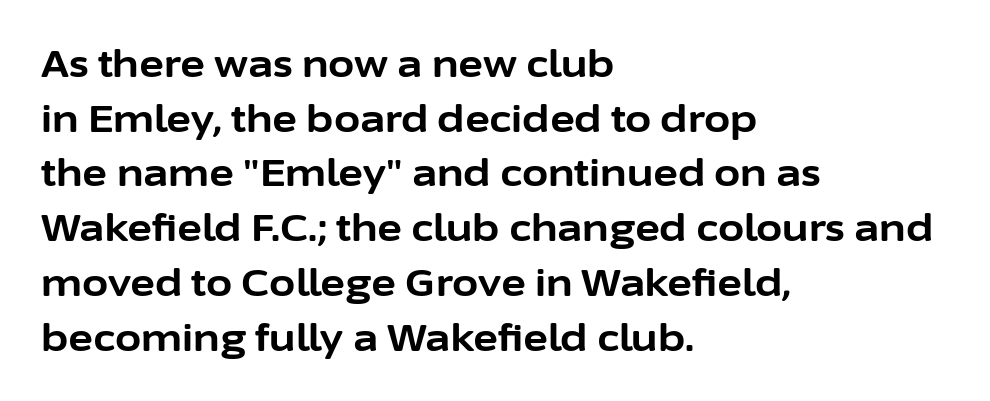
{"serif": "no", "italic": "no", "bold": "yes", "weight": "bold", "width": "normal", "stroke_contrast": "low", "x_height": "medium", "monospaced": "no", "underline": "no", "align": "left", "line_spacing": "normal", "line_spacing_ratio": 1.44, "letter_spacing": "normal", "letter_spacing_em": 0.0, "glyph_px": 38}
